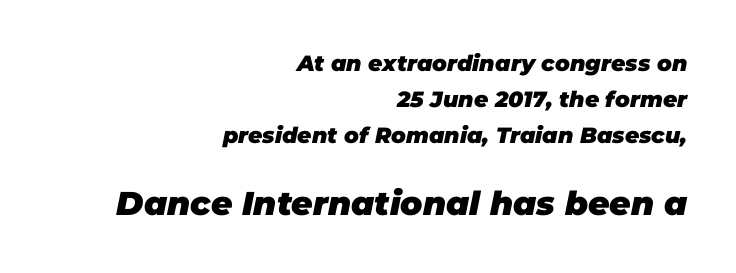
Q: Is the text bold? A: Yes.
Q: Is the text italic (slanted)? A: Yes, it leans right by about 11 degrees.
Q: Is the text underlined? A: No.
Q: How is the paragraph aligned? A: Right-aligned.
Q: Is the spacing between letters normal or unusually wide? A: Normal.
Q: Is the spacing between lines tight, normal or loose? A: Normal.
Q: Which block of text is set in a larger size, the first (top) or the second (bottom)? A: The second (bottom) one.
Q: Width (condensed, normal, or wide)? A: Normal.
Q: Stroke contrast? A: Low.
Q: x-height? A: Large.
Q: Monospaced? A: No.
